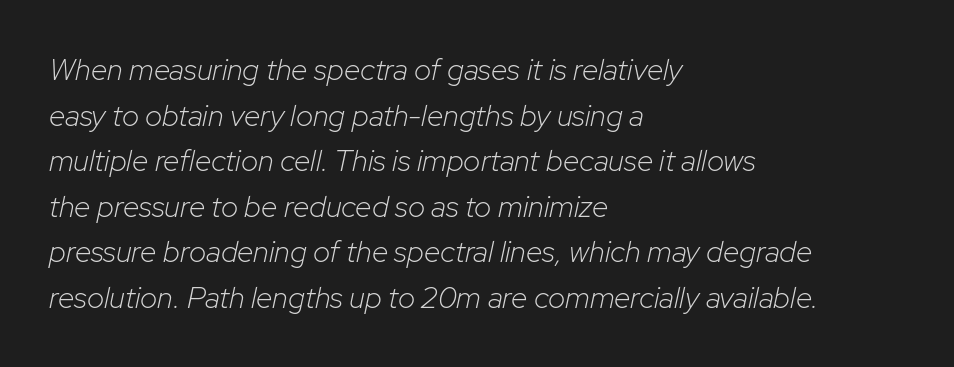
The letterforms sit shoulder to shoulder at normal distance. The letterforms sit at book weight or below. The rendering uses natural spacing where letterforms have individual widths. A classic flush-left, rag-right setting is used for this passage. Compared with ordinary roman type, these characters are visibly tilted.
